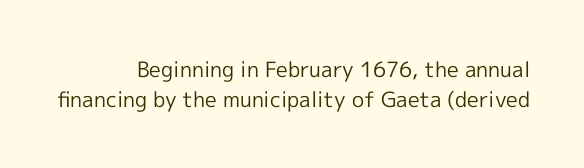
Q: Is the text bold? A: No.
Q: Is the text italic (slanted)? A: No, it is upright.
Q: Is the text underlined? A: No.
Q: How is the paragraph aligned? A: Right-aligned.
Q: Is the spacing between letters normal or unusually wide? A: Normal.
Q: Is the spacing between lines tight, normal or loose? A: Normal.
